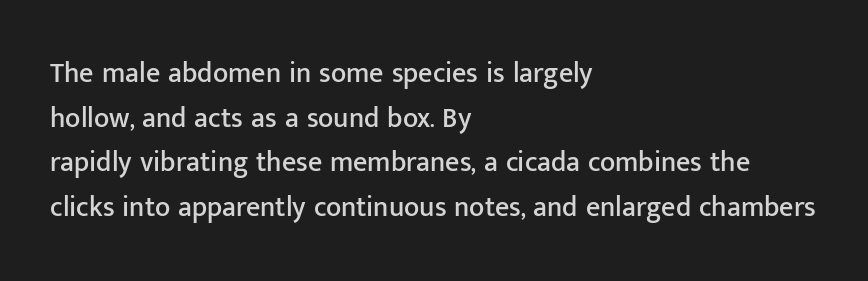
The passage shown is typed in a proportional face where columns would drift. The letters sit at their default tracking, neither squeezed nor spread. This is roman type, the default non-slanted kind. Every row of glyphs begins at an identical x-position on the left.
